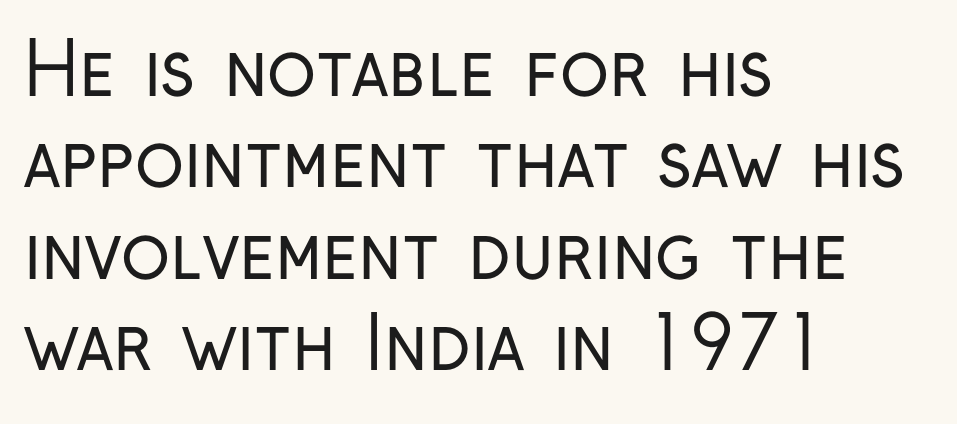
{"serif": "no", "italic": "no", "bold": "no", "weight": "regular", "width": "condensed", "stroke_contrast": "low", "x_height": "medium", "monospaced": "no", "underline": "no", "align": "left", "line_spacing": "normal", "line_spacing_ratio": 1.27, "letter_spacing": "normal", "letter_spacing_em": 0.0, "glyph_px": 72}
